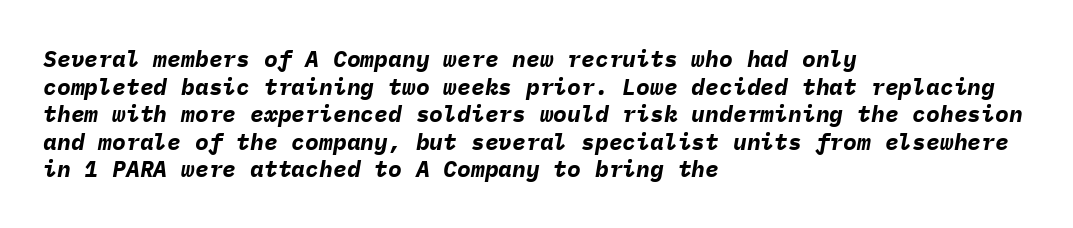
Q: Is the text bold? A: Yes.
Q: Is the text italic (slanted)? A: Yes, it leans right by about 9 degrees.
Q: Is the text underlined? A: No.
Q: How is the paragraph aligned? A: Left-aligned.
Q: Is the spacing between letters normal or unusually wide? A: Normal.
